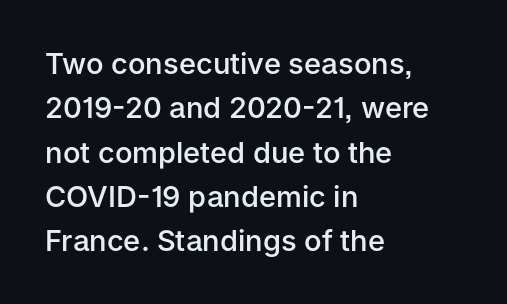
The image shows 29 px semibold sans-serif type, upright; set left-aligned, normal line spacing (1.53x), normal letter spacing, not underlined; low stroke contrast and a medium x-height.
